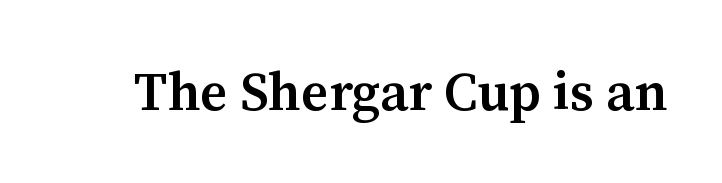
Q: Is the text bold? A: Semi-bold.
Q: Is the text italic (slanted)? A: No, it is upright.
Q: Is the typeface a serif or a sans-serif typeface? A: Serif.
Q: Is the text underlined? A: No.
Q: Is the spacing between letters normal or unusually wide? A: Normal.
Q: Width (condensed, normal, or wide)? A: Normal.
Q: Stroke contrast? A: Medium.
Q: x-height? A: Medium.
Q: Monospaced? A: No.
